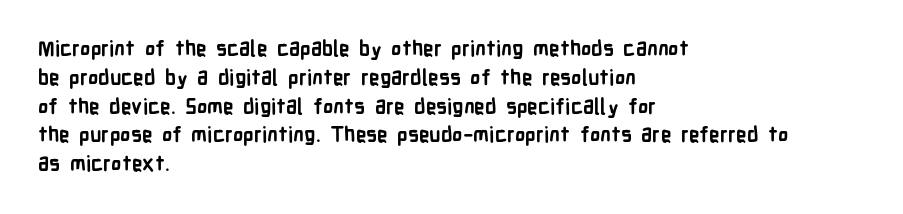
Q: Is the text bold? A: Yes.
Q: Is the text italic (slanted)? A: No, it is upright.
Q: Is the text underlined? A: No.
Q: How is the paragraph aligned? A: Left-aligned.
Q: Is the spacing between letters normal or unusually wide? A: Normal.
Q: Is the spacing between lines tight, normal or loose? A: Normal.
